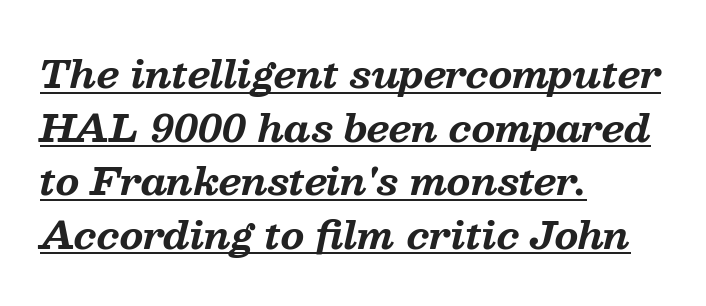
{"serif": "yes", "italic": "yes", "lean": "right", "slant_degrees": 13, "bold": "yes", "weight": "bold", "width": "normal", "stroke_contrast": "medium", "x_height": "medium", "monospaced": "no", "underline": "yes", "align": "left", "line_spacing": "normal", "line_spacing_ratio": 1.41, "letter_spacing": "normal", "letter_spacing_em": 0.0, "glyph_px": 38}
